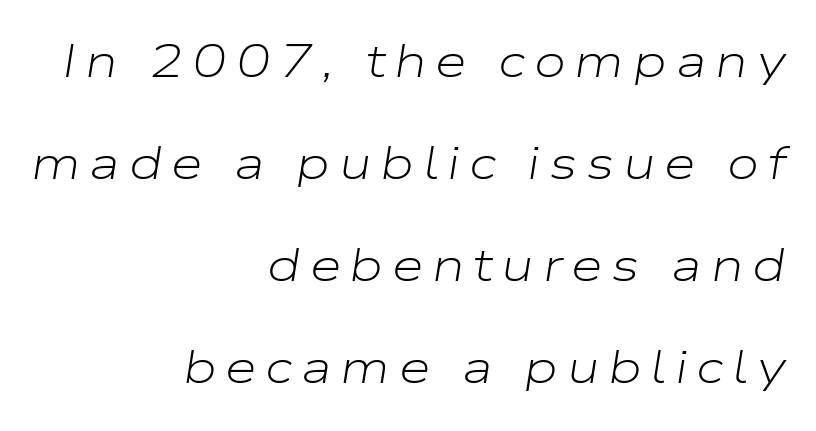
{"italic": "yes", "lean": "right", "slant_degrees": 9, "bold": "no", "weight": "light", "width": "wide", "stroke_contrast": "low", "x_height": "medium", "monospaced": "no", "underline": "no", "align": "right", "line_spacing": "loose", "line_spacing_ratio": 2.22, "glyph_px": 46}
